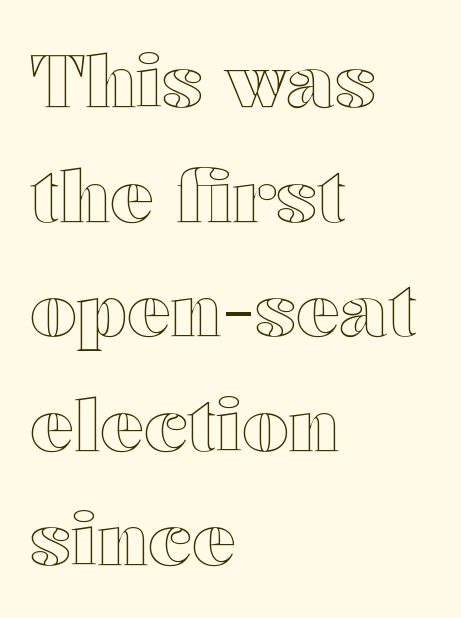
These lines sit exactly where default settings would place them. You could not count columns in this text — the font is proportionally spaced. The zone under the glyphs is completely vacant. Unlike italic type, these characters show no tilt at all.
